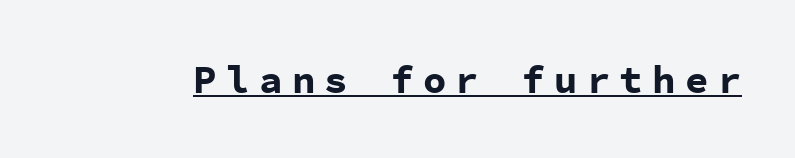
The image shows 39 px bold sans-serif type, upright, monospaced; set unusually wide letter spacing (+0.24 em), underlined; low stroke contrast and a medium x-height.
